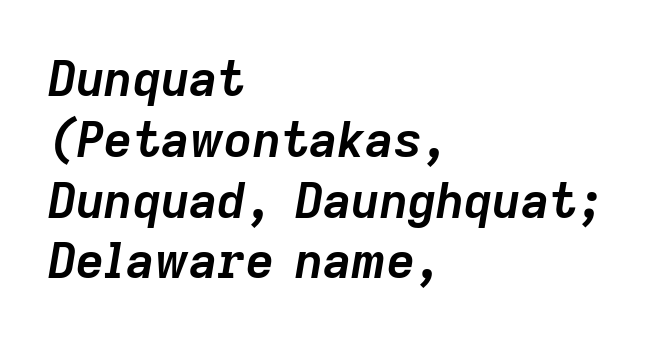
The image shows 49 px semibold type, italic (leaning right); set left-aligned, line spacing 1.24x, normal letter spacing, not underlined; low stroke contrast and a medium x-height.
